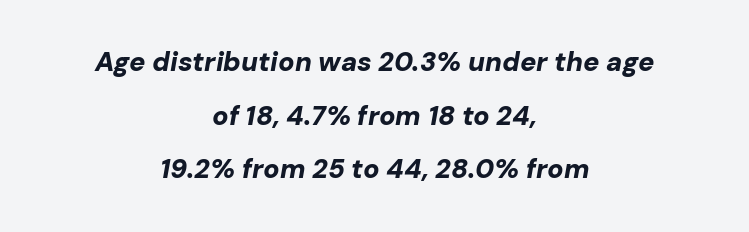
Q: Is the text bold? A: Yes.
Q: Is the text italic (slanted)? A: Yes, it leans right by about 10 degrees.
Q: Is the text underlined? A: No.
Q: How is the paragraph aligned? A: Centered.
Q: Is the spacing between letters normal or unusually wide? A: Normal.
Q: Is the spacing between lines tight, normal or loose? A: Loose.
